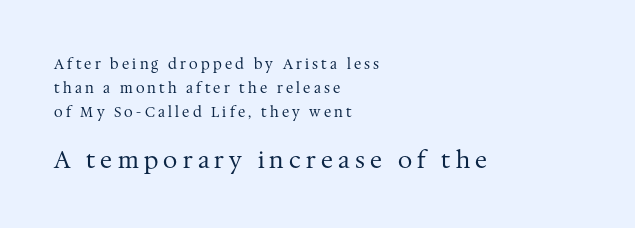
Q: Is the text bold? A: No.
Q: Is the text italic (slanted)? A: No, it is upright.
Q: Is the text underlined? A: No.
Q: How is the paragraph aligned? A: Left-aligned.
Q: Is the spacing between letters normal or unusually wide? A: Unusually wide.
Q: Is the spacing between lines tight, normal or loose? A: Normal.
Q: Which block of text is set in a larger size, the first (top) or the second (bottom)? A: The second (bottom) one.
